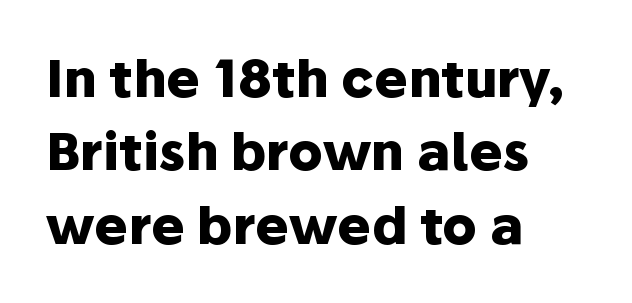
{"serif": "no", "italic": "no", "bold": "yes", "weight": "heavy", "width": "normal", "stroke_contrast": "low", "x_height": "medium", "monospaced": "no", "underline": "no", "align": "left", "line_spacing": "normal", "line_spacing_ratio": 1.44, "letter_spacing": "normal", "letter_spacing_em": 0.0, "glyph_px": 51}
